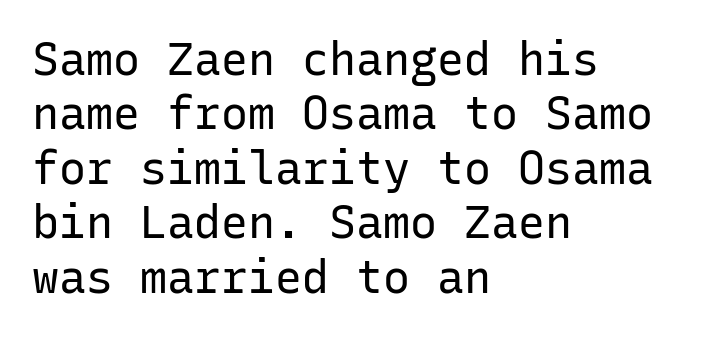
Does the copy run flush right? No — it runs flush left. The letters stand upright; this is a roman face. Unbolded letterforms with no extra heft. Tracking value appears to be zero — textbook default spacing. Has an underline been added? It has not.
